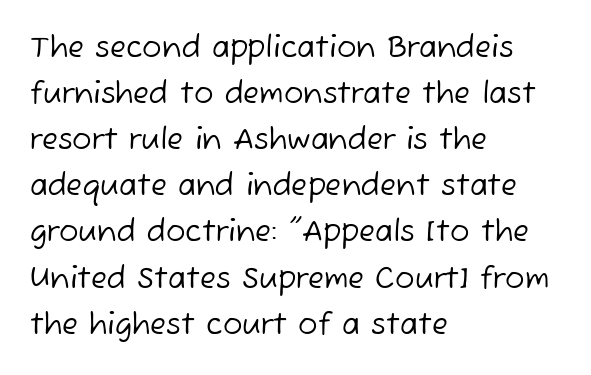
The image shows 29 px regular-weight sans-serif type; set left-aligned, normal line spacing (1.59x), normal letter spacing, not underlined; low stroke contrast and a medium x-height.
